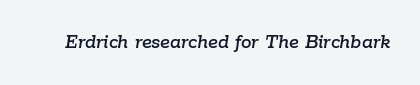
The image shows 21 px text type, italic (leaning right); set normal letter spacing, not underlined.
